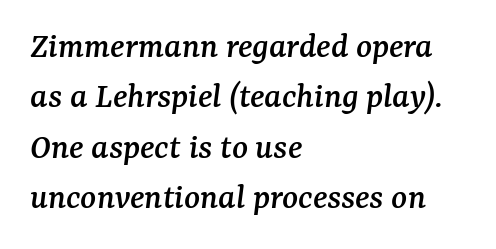
Varying glyph widths throughout — classic text-font behaviour. In terms of letterspacing, this is plain default setting. The foot of each line stays bare and open. Slant detected: the letters are inclined. This sample keeps an unexceptional amount of space between lines. Classification — serif.
